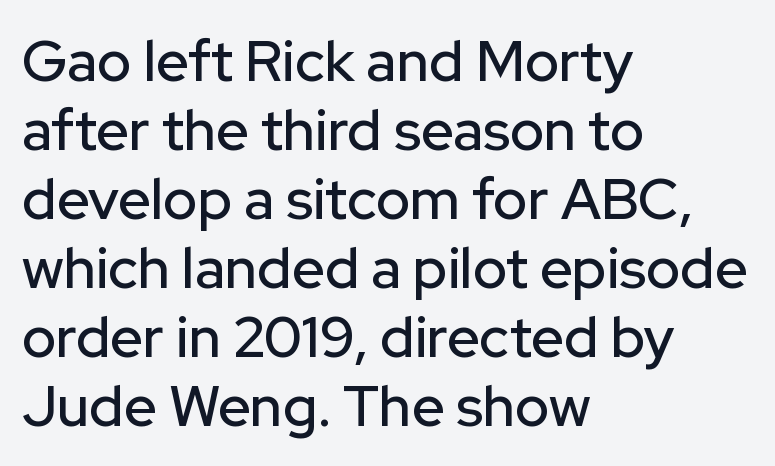
The image shows 57 px sans-serif type, upright; set left-aligned, line spacing 1.21x, normal letter spacing, not underlined; low stroke contrast and a medium x-height.
